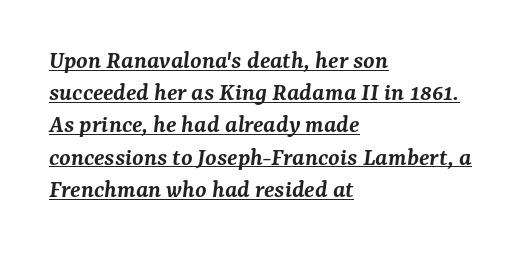
Notice how the passage keeps a crisp vertical edge on the left only. The typesetter has applied underlining to the passage shown. Spacing between characters is what you'd get straight out of the box. It's the slanting kind of type. Each glyph is drawn with semibold strokes, heavier than normal yet not fully bold.
